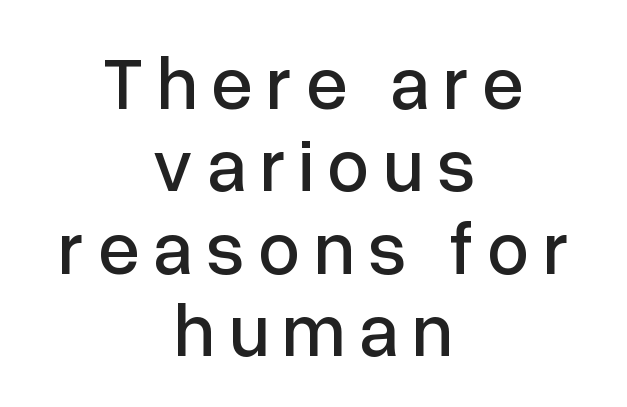
Only glyphs here, with clear space below each row. In terms of letterform style, serifs are entirely absent. This is the regular roman posture of the typeface. Note the varied advance widths — an 'i' is clearly narrower than an 'm'. A centered setting, common on invitations and titles, is used for this passage. The rendering uses a small line-height, squeezing the rows.
